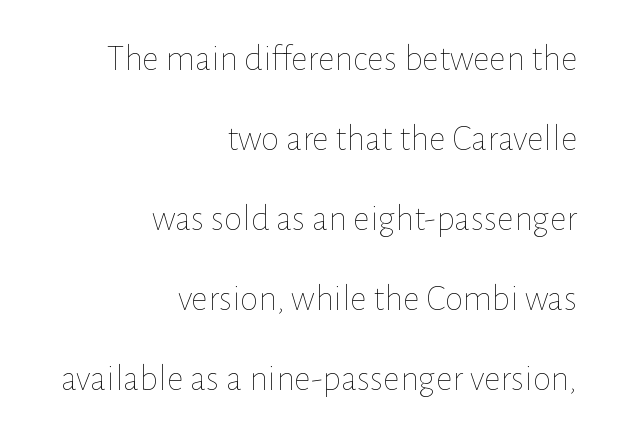
{"italic": "no", "bold": "no", "weight": "thin", "width": "normal", "stroke_contrast": "low", "x_height": "medium", "monospaced": "no", "underline": "no", "align": "right", "line_spacing": "loose", "line_spacing_ratio": 2.16, "letter_spacing": "normal", "letter_spacing_em": 0.0, "glyph_px": 37}
